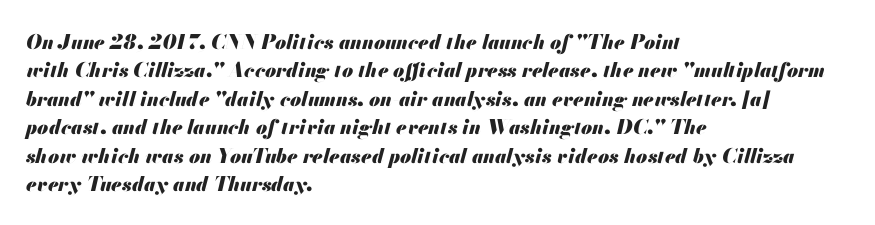
A normal amount of white space separates one row of letters from the next. The face used here has the dense, thick strokes of a bold. Layout note: lines flush left. Honestly, there is no underline to notice here at all. Caption: standard tracking, unaltered. Notice how the stems are inclined rather than vertical — that's the hallmark of italics.
